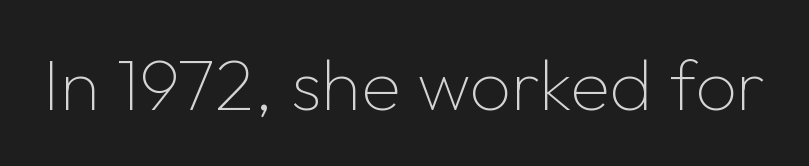
{"serif": "no", "italic": "no", "bold": "no", "weight": "thin", "width": "normal", "stroke_contrast": "low", "x_height": "medium", "monospaced": "no", "underline": "no", "letter_spacing": "normal", "letter_spacing_em": 0.0, "glyph_px": 73}
